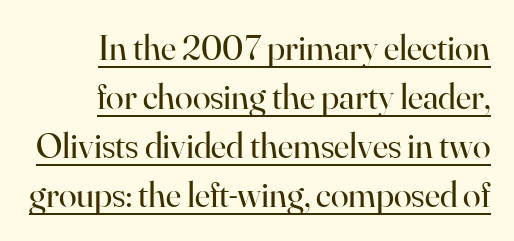
{"serif": "yes", "italic": "no", "bold": "no", "weight": "regular", "width": "normal", "stroke_contrast": "high", "x_height": "small", "monospaced": "no", "underline": "yes", "align": "right", "line_spacing": "normal", "line_spacing_ratio": 1.36, "letter_spacing": "normal", "letter_spacing_em": 0.0, "glyph_px": 36}
